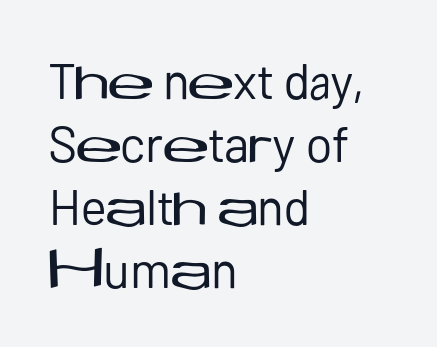
The image shows 50 px regular-weight sans-serif type, upright; set left-aligned, normal line spacing (1.26x), normal letter spacing, not underlined; low stroke contrast and a medium x-height.
